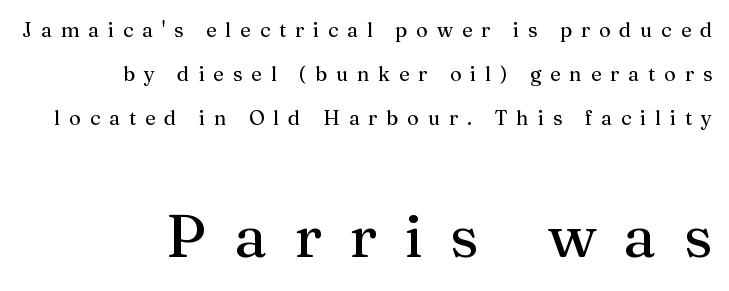
Visually, the bottom section dominates because its glyphs are scaled up. The letters carry serifs — small finishing strokes at the ends of their stems. Leading: increased. Horizontal alignment here is rightward, an uncommon choice for prose.
